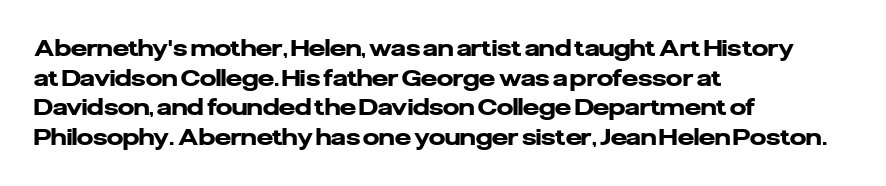
Q: Is the text bold? A: Yes.
Q: Is the text italic (slanted)? A: No, it is upright.
Q: Is the text underlined? A: No.
Q: How is the paragraph aligned? A: Left-aligned.
Q: Is the spacing between letters normal or unusually wide? A: Normal.
Q: Is the spacing between lines tight, normal or loose? A: Normal.
